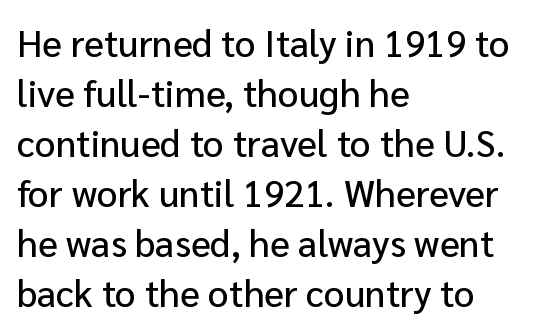
This sample uses plain, unmodified letter spacing. Nothing sits at the stroke ends, so this counts as sans-serif. This sample is left-justified, so line endings fall wherever the words run out. Notice how descenders clear the ascenders below comfortably — that's standard leading. Varying glyph widths throughout — classic text-font behaviour.
